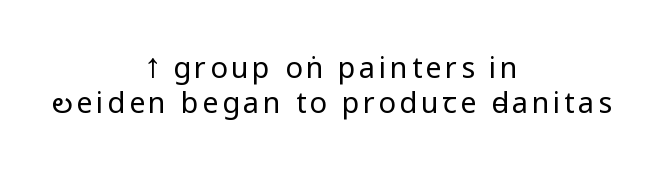
{"serif": "no", "italic": "no", "bold": "no", "weight": "regular", "width": "condensed", "stroke_contrast": "low", "x_height": "large", "monospaced": "no", "underline": "no", "align": "center", "line_spacing_ratio": 1.22, "glyph_px": 29}
